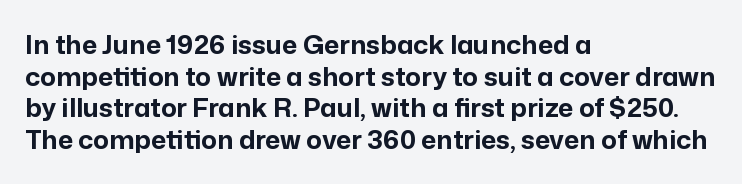
I'd describe the lettering as bold — thick and assertive. Words appear dense and cohesive because spacing is normal. Reading down the block, your eye returns to a fixed left position each line. The lettering holds an erect, upright posture throughout. Descender tails drop into unmarked territory.
